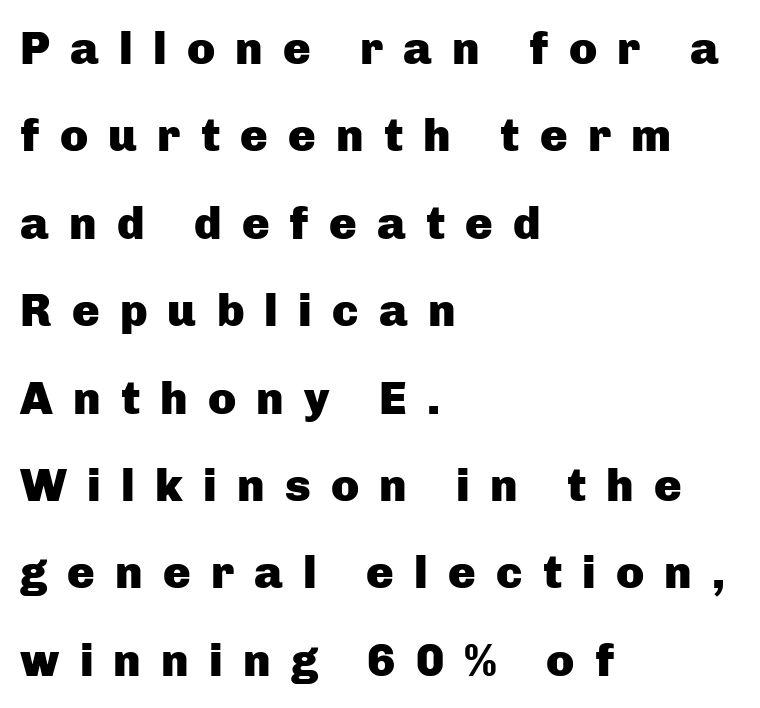
{"serif": "no", "italic": "no", "bold": "yes", "weight": "heavy", "width": "normal", "stroke_contrast": "low", "x_height": "medium", "monospaced": "no", "underline": "no", "align": "left", "line_spacing": "loose", "line_spacing_ratio": 1.9, "letter_spacing": "wide", "letter_spacing_em": 0.44, "glyph_px": 46}
